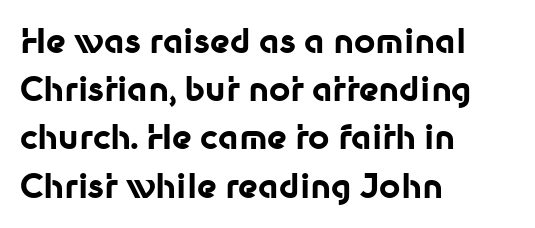
{"serif": "no", "italic": "no", "bold": "yes", "weight": "bold", "width": "normal", "stroke_contrast": "low", "x_height": "medium", "monospaced": "no", "underline": "no", "align": "left", "line_spacing": "normal", "line_spacing_ratio": 1.46, "letter_spacing": "normal", "letter_spacing_em": 0.0, "glyph_px": 33}
